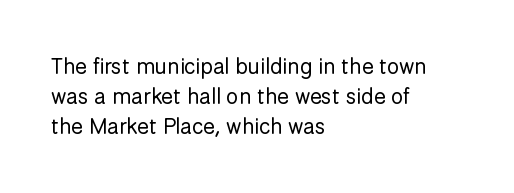
Q: Is the text bold? A: No.
Q: Is the text italic (slanted)? A: No, it is upright.
Q: Is the text underlined? A: No.
Q: How is the paragraph aligned? A: Left-aligned.
Q: Is the spacing between letters normal or unusually wide? A: Normal.
Q: Is the spacing between lines tight, normal or loose? A: Normal.
